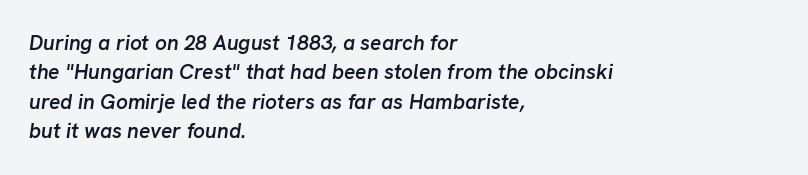
The image shows 21 px text type, italic (leaning right); set left-aligned, normal line spacing (1.4x), normal letter spacing, not underlined.
